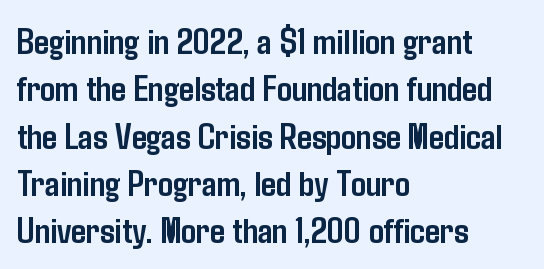
Q: Is the text bold? A: Yes.
Q: Is the text italic (slanted)? A: No, it is upright.
Q: Is the typeface a serif or a sans-serif typeface? A: Sans-serif.
Q: Is the text underlined? A: No.
Q: How is the paragraph aligned? A: Left-aligned.
Q: Is the spacing between letters normal or unusually wide? A: Normal.
Q: Is the spacing between lines tight, normal or loose? A: Normal.
Q: Width (condensed, normal, or wide)? A: Condensed.
Q: Stroke contrast? A: Low.
Q: x-height? A: Medium.
Q: Monospaced? A: No.
